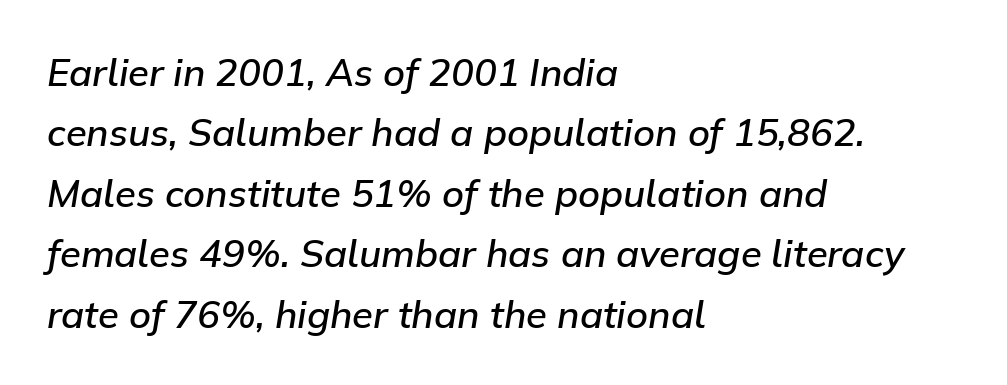
Q: Is the text bold? A: Semi-bold.
Q: Is the text italic (slanted)? A: Yes, it leans right by about 9 degrees.
Q: Is the text underlined? A: No.
Q: How is the paragraph aligned? A: Left-aligned.
Q: Is the spacing between letters normal or unusually wide? A: Normal.
Q: Is the spacing between lines tight, normal or loose? A: Normal.
Q: Width (condensed, normal, or wide)? A: Normal.
Q: Stroke contrast? A: Low.
Q: x-height? A: Medium.
Q: Monospaced? A: No.
